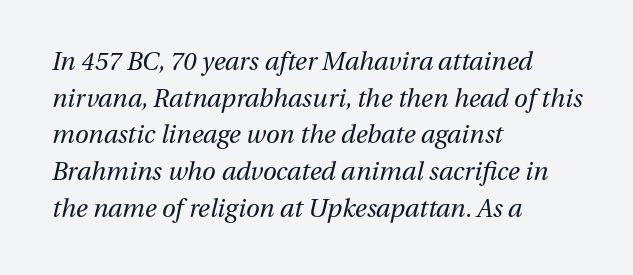
The image shows 25 px text type, italic (leaning right); set left-aligned, normal line spacing (1.47x), normal letter spacing, not underlined.
